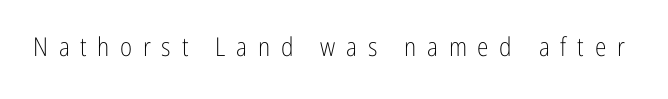
Q: Is the text bold? A: No.
Q: Is the text italic (slanted)? A: No, it is upright.
Q: Is the text underlined? A: No.
Q: Is the spacing between letters normal or unusually wide? A: Unusually wide.
